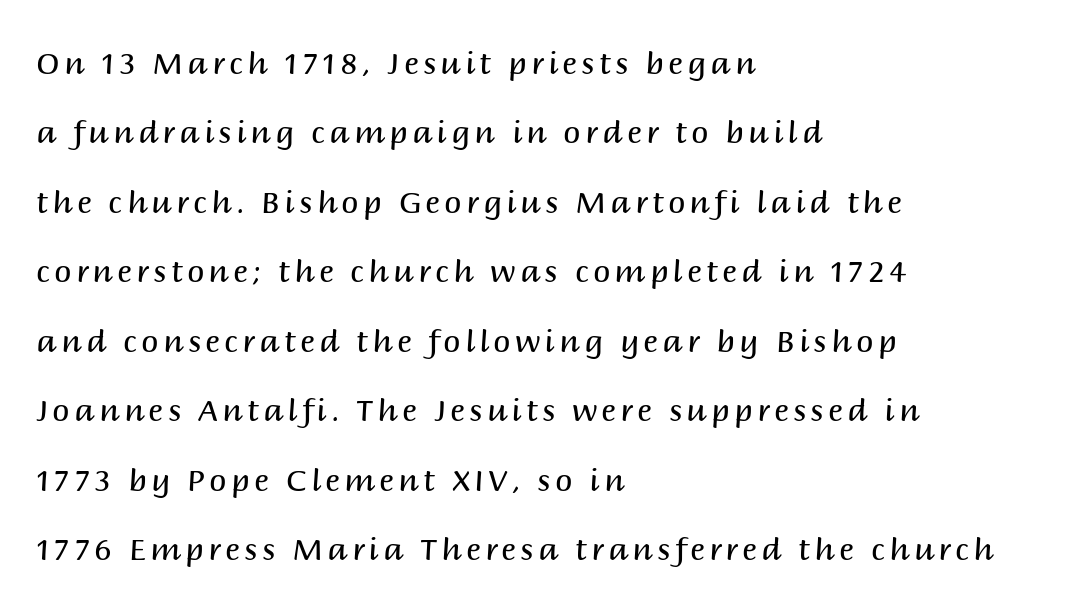
{"serif": "no", "bold": "no", "weight": "regular", "width": "normal", "stroke_contrast": "medium", "x_height": "large", "monospaced": "no", "underline": "no", "align": "left", "line_spacing": "loose", "line_spacing_ratio": 2.24, "glyph_px": 31}
